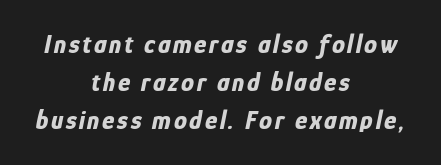
{"italic": "yes", "lean": "right", "slant_degrees": 12, "bold": "yes", "underline": "no", "align": "center", "line_spacing": "normal", "line_spacing_ratio": 1.47, "glyph_px": 26}
